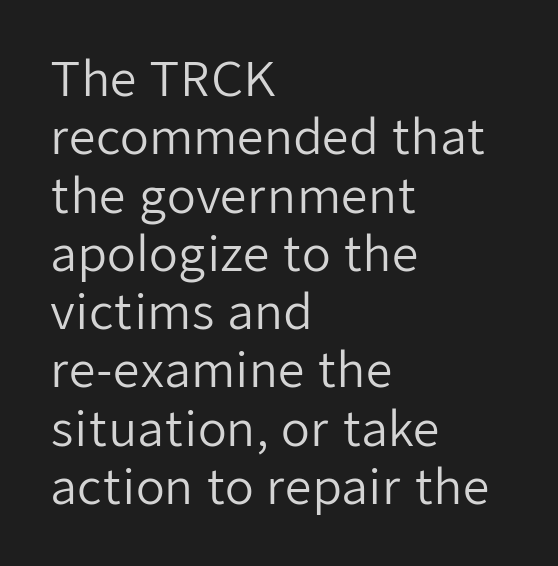
The image shows 47 px regular-weight sans-serif type, upright; set left-aligned, line spacing 1.24x, normal letter spacing, not underlined; low stroke contrast and a medium x-height.
